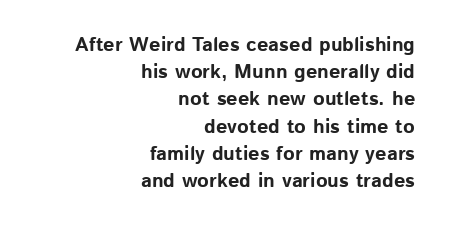
Q: Is the text bold? A: Yes.
Q: Is the text italic (slanted)? A: No, it is upright.
Q: Is the text underlined? A: No.
Q: How is the paragraph aligned? A: Right-aligned.
Q: Is the spacing between letters normal or unusually wide? A: Normal.
Q: Is the spacing between lines tight, normal or loose? A: Normal.
